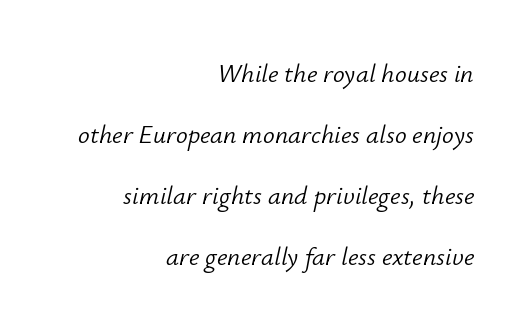
Q: Is the text bold? A: No.
Q: Is the text italic (slanted)? A: Yes, it leans right by about 12 degrees.
Q: Is the text underlined? A: No.
Q: How is the paragraph aligned? A: Right-aligned.
Q: Is the spacing between letters normal or unusually wide? A: Normal.
Q: Is the spacing between lines tight, normal or loose? A: Loose.
